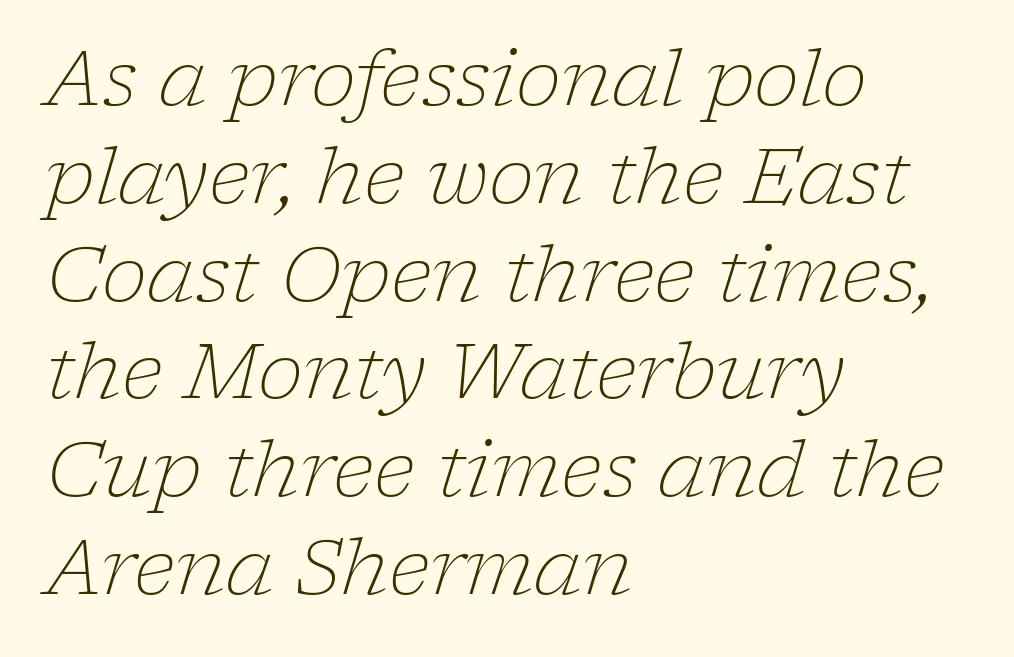
The image shows 77 px light serif type, italic (leaning right); set left-aligned, normal line spacing (1.27x), normal letter spacing, not underlined; low stroke contrast and a medium x-height.
